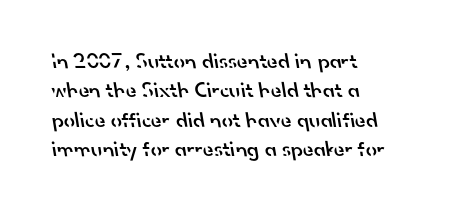
Q: Is the text bold? A: Semi-bold.
Q: Is the text underlined? A: No.
Q: How is the paragraph aligned? A: Left-aligned.
Q: Is the spacing between letters normal or unusually wide? A: Normal.
Q: Is the spacing between lines tight, normal or loose? A: Normal.
